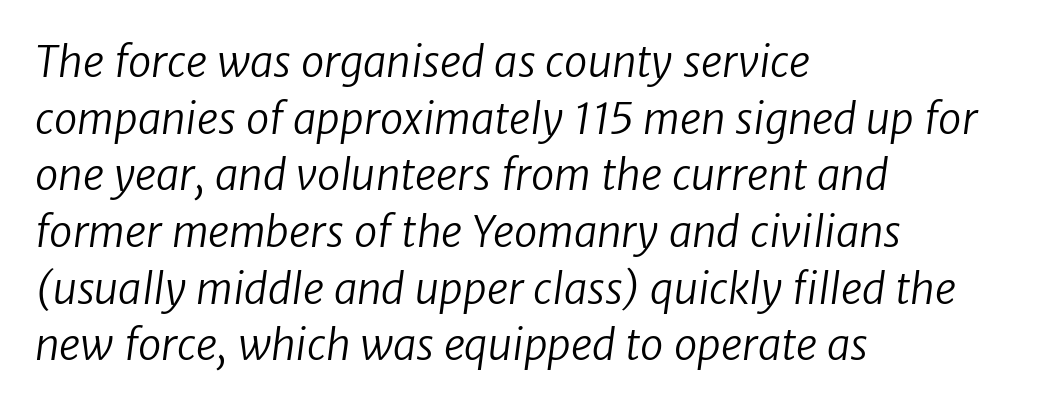
Think of a printed novel: that variable character pitch is what you see here. Just letters on the line, the space beneath them empty. Is this a heavy cut? Hardly; it is regular or lighter. Casual observation: everything's shoved over to the left.
